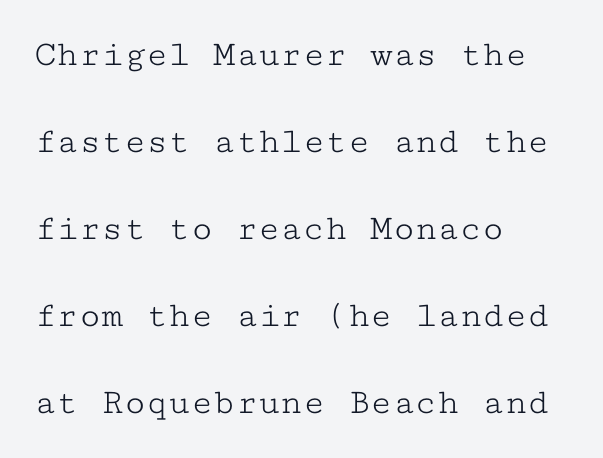
Q: Is the text bold? A: No.
Q: Is the text italic (slanted)? A: No, it is upright.
Q: Is the typeface a serif or a sans-serif typeface? A: Serif.
Q: Is the text underlined? A: No.
Q: How is the paragraph aligned? A: Left-aligned.
Q: Is the spacing between letters normal or unusually wide? A: Normal.
Q: Is the spacing between lines tight, normal or loose? A: Loose.
Q: Width (condensed, normal, or wide)? A: Wide.
Q: Stroke contrast? A: Low.
Q: x-height? A: Medium.
Q: Monospaced? A: Yes.
